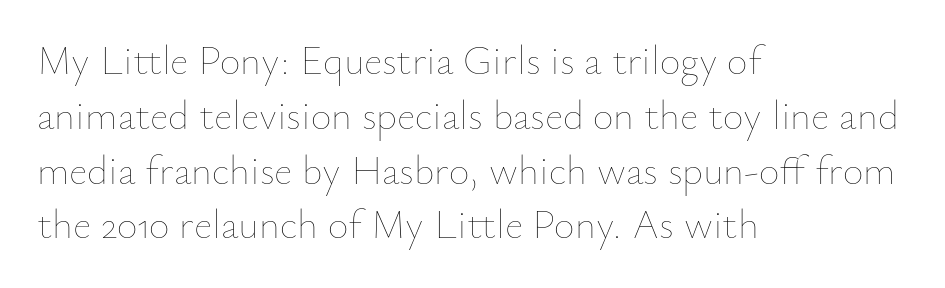
The image shows 40 px thin type, upright; set left-aligned, normal line spacing (1.37x), normal letter spacing, not underlined; low stroke contrast and a small x-height.
